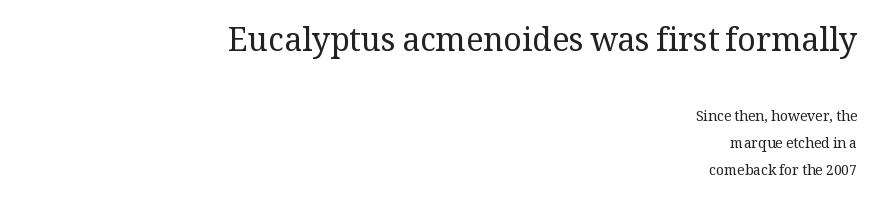
Words float on clear page, feet unadorned. Spacing between characters is what you'd get straight out of the box. The face used here is proportionally spaced, like ordinary book or web type. Stem width sits at or under what a default text font uses. Summary of vertical rhythm: relaxed, with wide interline spacing.
